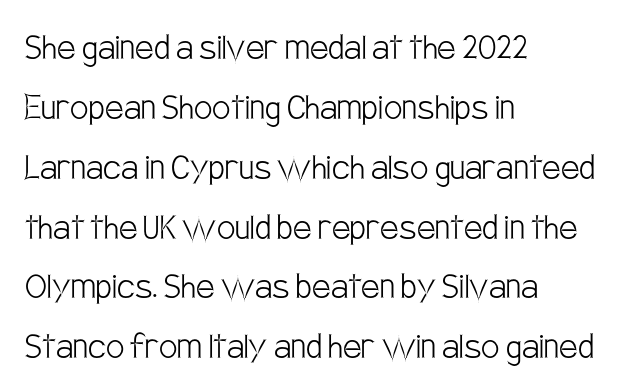
The image shows 41 px light, condensed sans-serif type, upright; set left-aligned, normal line spacing (1.46x), normal letter spacing, not underlined; low stroke contrast and a large x-height.
